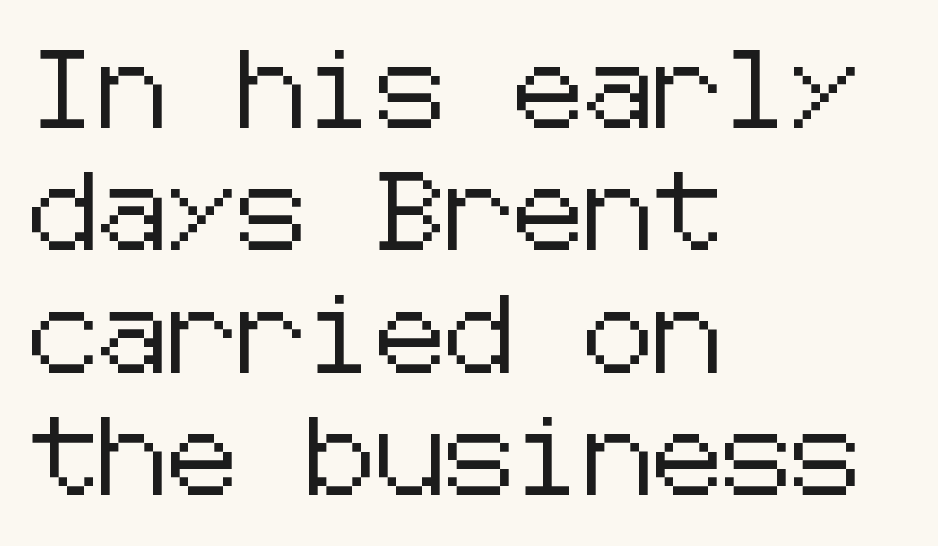
Q: Is the text italic (slanted)? A: No, it is upright.
Q: Is the typeface a serif or a sans-serif typeface? A: Sans-serif.
Q: Is the text underlined? A: No.
Q: How is the paragraph aligned? A: Left-aligned.
Q: Is the spacing between letters normal or unusually wide? A: Normal.
Q: Is the spacing between lines tight, normal or loose? A: Normal.
Q: Width (condensed, normal, or wide)? A: Normal.
Q: Stroke contrast? A: Low.
Q: x-height? A: Medium.
